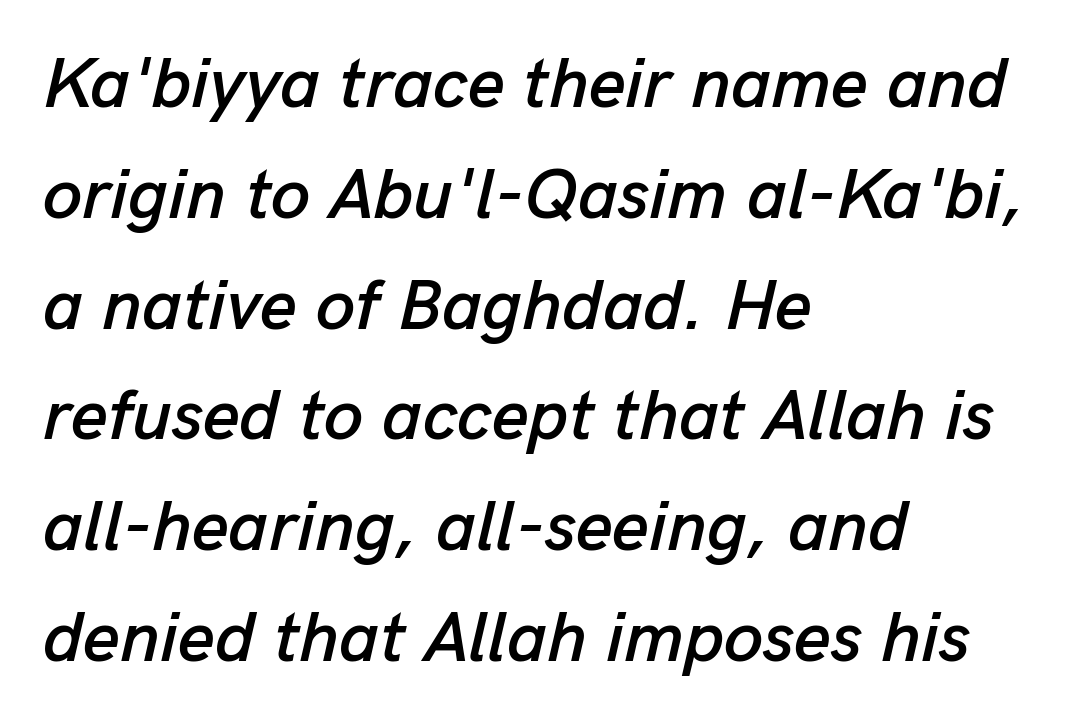
Q: Is the text italic (slanted)? A: Yes, it leans right by about 13 degrees.
Q: Is the text underlined? A: No.
Q: How is the paragraph aligned? A: Left-aligned.
Q: Is the spacing between letters normal or unusually wide? A: Normal.
Q: Is the spacing between lines tight, normal or loose? A: Normal.
Q: Width (condensed, normal, or wide)? A: Normal.
Q: Stroke contrast? A: Low.
Q: x-height? A: Medium.
Q: Monospaced? A: No.
